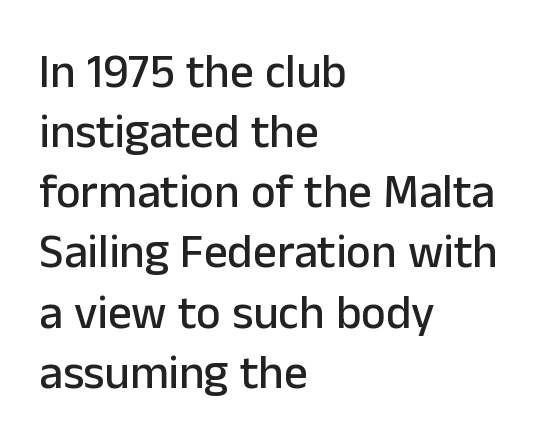
Q: Is the text italic (slanted)? A: No, it is upright.
Q: Is the typeface a serif or a sans-serif typeface? A: Sans-serif.
Q: Is the text underlined? A: No.
Q: How is the paragraph aligned? A: Left-aligned.
Q: Is the spacing between letters normal or unusually wide? A: Normal.
Q: Is the spacing between lines tight, normal or loose? A: Normal.
Q: Width (condensed, normal, or wide)? A: Normal.
Q: Stroke contrast? A: Low.
Q: x-height? A: Medium.
Q: Monospaced? A: No.
